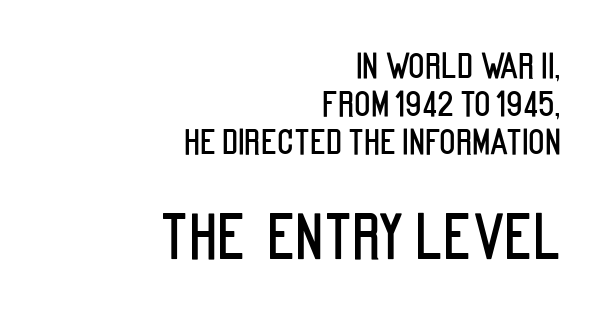
The image shows 60 px condensed sans-serif type, upright; set right-aligned, tight line spacing (1.12x), normal letter spacing, not underlined; the second (bottom) block is 1.76x larger; low stroke contrast and a large x-height.
